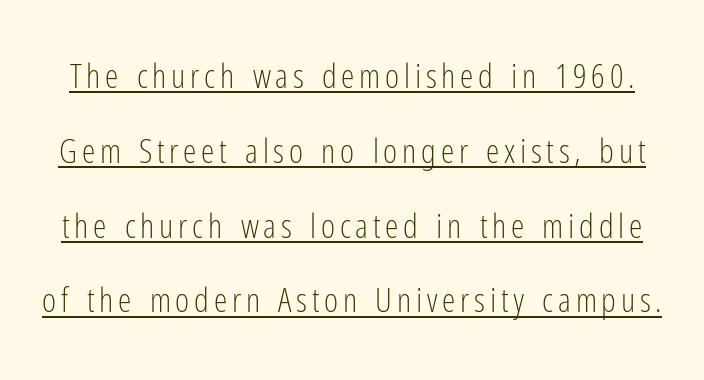
Q: Is the text bold? A: No.
Q: Is the text italic (slanted)? A: No, it is upright.
Q: Is the typeface a serif or a sans-serif typeface? A: Sans-serif.
Q: Is the text underlined? A: Yes.
Q: Is the spacing between lines tight, normal or loose? A: Loose.
Q: Width (condensed, normal, or wide)? A: Condensed.
Q: Stroke contrast? A: Low.
Q: x-height? A: Medium.
Q: Monospaced? A: No.
